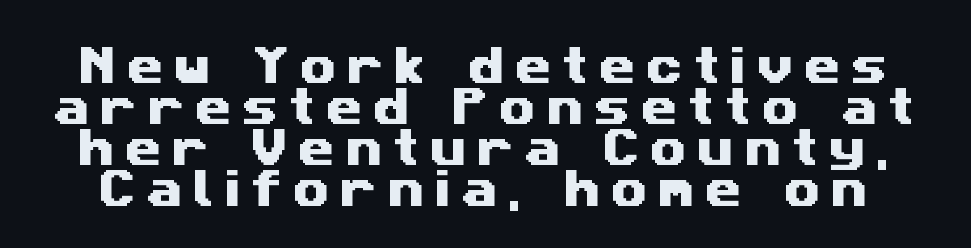
The image shows 42 px wide sans-serif type; set tight line spacing (0.98x), unusually wide letter spacing (+0.25 em), not underlined; medium stroke contrast and a medium x-height.
